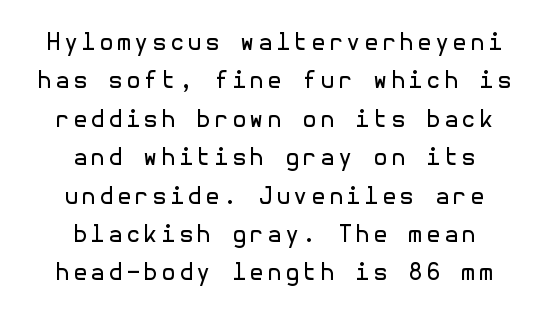
Q: Is the text bold? A: No.
Q: Is the text italic (slanted)? A: No, it is upright.
Q: Is the text underlined? A: No.
Q: How is the paragraph aligned? A: Centered.
Q: Is the spacing between lines tight, normal or loose? A: Normal.
